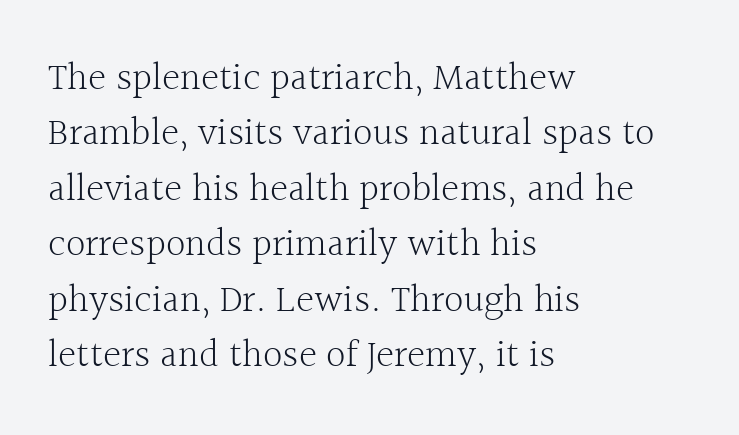
Do the letters lean? They stand straight. The typesetter chose a ragged-right arrangement here. Note the varied advance widths — an 'i' is clearly narrower than an 'm'. Regarding serifs, this sample has them.
